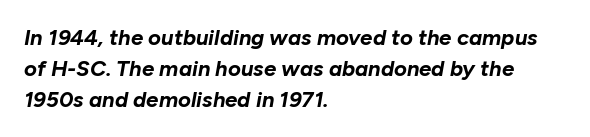
Q: Is the text bold? A: Yes.
Q: Is the text italic (slanted)? A: Yes, it leans right by about 10 degrees.
Q: Is the text underlined? A: No.
Q: How is the paragraph aligned? A: Left-aligned.
Q: Is the spacing between letters normal or unusually wide? A: Normal.
Q: Is the spacing between lines tight, normal or loose? A: Normal.
